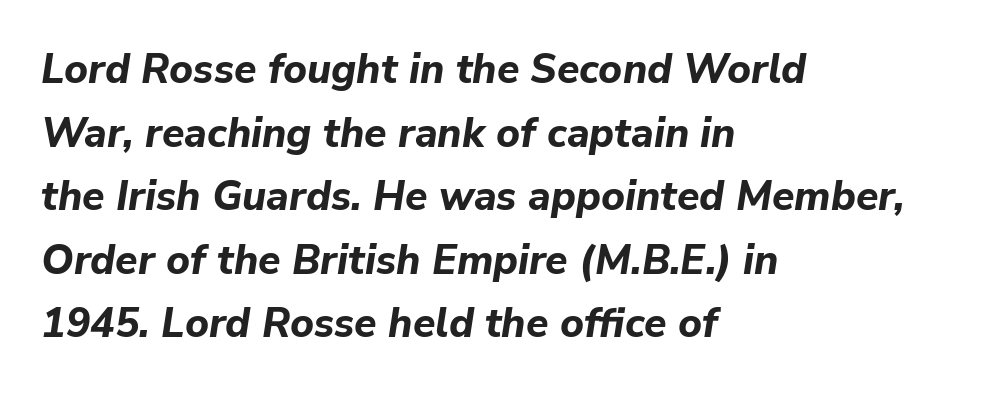
Q: Is the text bold? A: Yes.
Q: Is the text italic (slanted)? A: Yes, it leans right by about 9 degrees.
Q: Is the text underlined? A: No.
Q: How is the paragraph aligned? A: Left-aligned.
Q: Is the spacing between letters normal or unusually wide? A: Normal.
Q: Is the spacing between lines tight, normal or loose? A: Normal.
Q: Width (condensed, normal, or wide)? A: Normal.
Q: Stroke contrast? A: Low.
Q: x-height? A: Medium.
Q: Monospaced? A: No.
